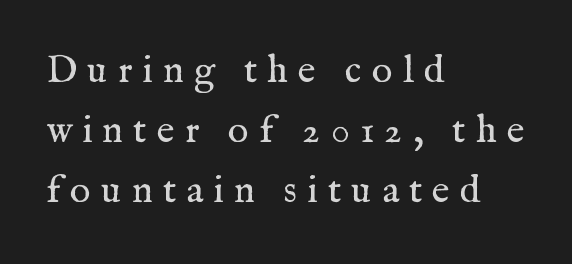
Q: Is the text bold? A: No.
Q: Is the text italic (slanted)? A: No, it is upright.
Q: Is the typeface a serif or a sans-serif typeface? A: Serif.
Q: Is the text underlined? A: No.
Q: How is the paragraph aligned? A: Left-aligned.
Q: Is the spacing between letters normal or unusually wide? A: Unusually wide.
Q: Is the spacing between lines tight, normal or loose? A: Normal.
Q: Width (condensed, normal, or wide)? A: Normal.
Q: Stroke contrast? A: Medium.
Q: x-height? A: Medium.
Q: Monospaced? A: No.
